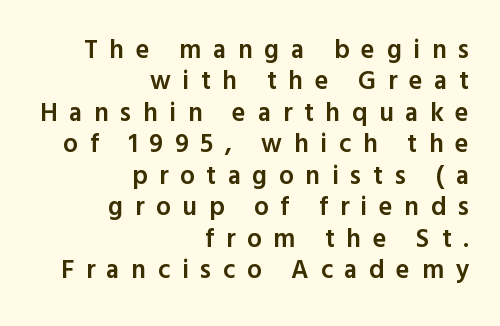
The face used here is rendered with a markedly widened letterfit. Check the space under the baseline: it is left empty. No italicization has been applied; the sample stays upright. Stems and bowls a touch heavier than normal — semibold. This rendering uses right alignment, leaving the left contour irregular.
